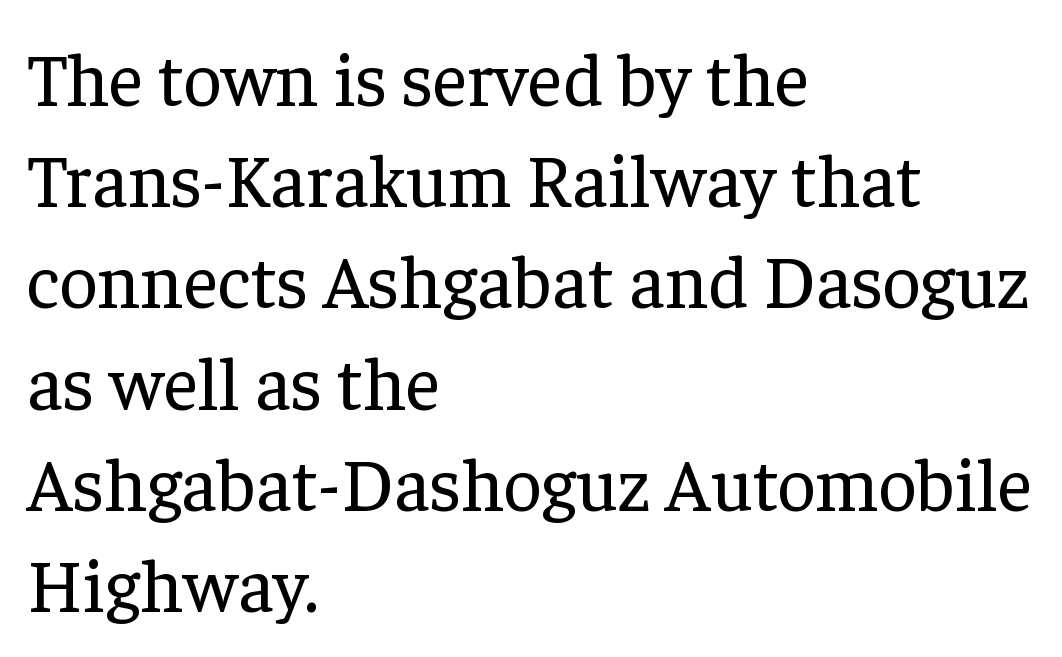
{"serif": "yes", "italic": "no", "bold": "no", "weight": "regular", "width": "normal", "stroke_contrast": "low", "x_height": "medium", "monospaced": "no", "underline": "no", "align": "left", "line_spacing": "normal", "line_spacing_ratio": 1.35, "letter_spacing": "normal", "letter_spacing_em": 0.0, "glyph_px": 75}
